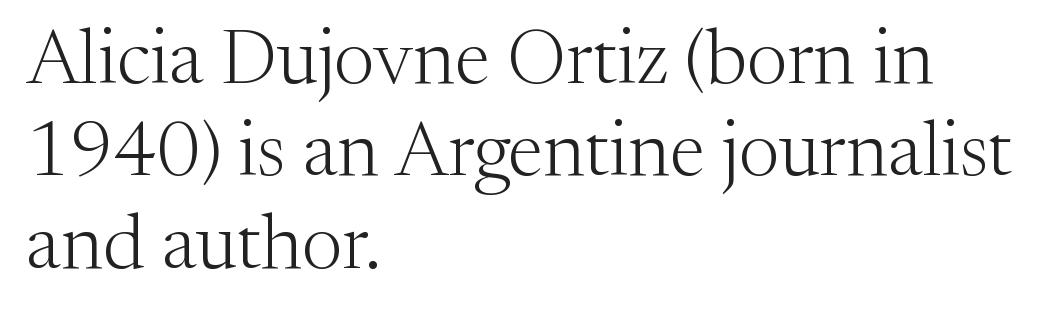
Honestly, the letter spacing is just normal — you wouldn't notice it. This sample uses an upright cut, with every glyph sitting square on the baseline. Caption: multi-line text, flush left, ragged right. Think of a printed novel: that variable character pitch is what you see here. Glance below the letters and you will spot only blank space. Stroke thickness stays within the range of a standard reading face or lighter.
